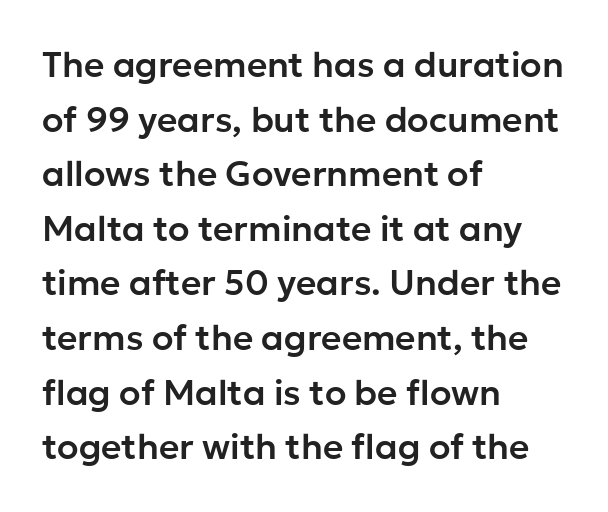
The image shows 35 px sans-serif type, upright; set left-aligned, normal line spacing (1.56x), normal letter spacing, not underlined; low stroke contrast and a medium x-height.
